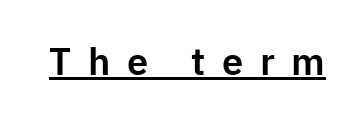
Regarding serifs, this sample does without them. This sample has the flowing, uneven cadence of proportional lettering. What stands out about the letter spacing? Its width — letters are far apart. The specimen reads as upright at a glance. Somebody hit Ctrl+U on this one — the words are underlined.
